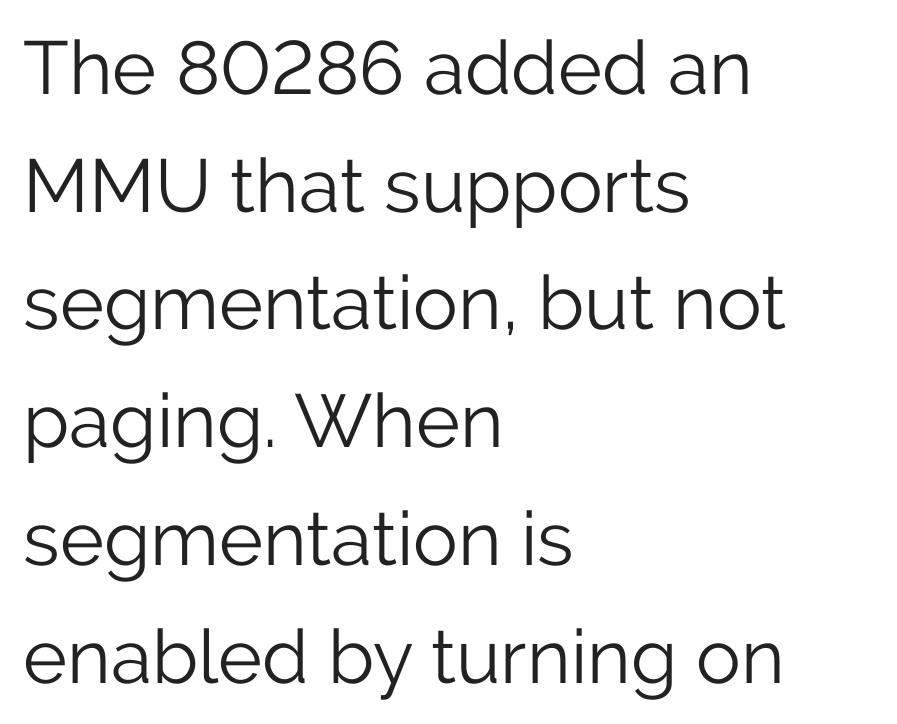
If you drew a ruler down the left edge, every line would touch it. Are there feet on the stems? There aren't — it's a sans. Decoration check: the copy has no underline. It's the straight-up-and-down kind of type.
